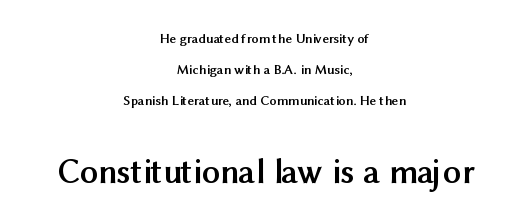
The image shows 35 px semibold sans-serif type, upright; set centered, loose line spacing (2.23x), normal letter spacing, not underlined; the second (bottom) block is 2.5x larger; medium stroke contrast and a medium x-height.
